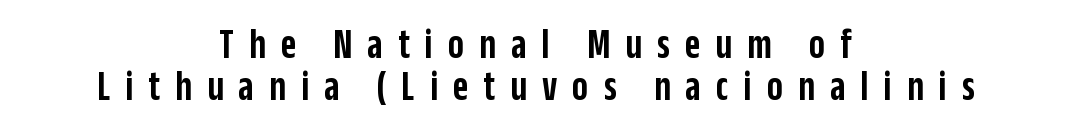
{"serif": "no", "italic": "no", "bold": "semi", "weight": "semibold", "width": "condensed", "stroke_contrast": "low", "x_height": "large", "monospaced": "no", "underline": "no", "align": "center", "line_spacing": "tight", "line_spacing_ratio": 0.99, "letter_spacing": "wide", "letter_spacing_em": 0.36, "glyph_px": 42}
